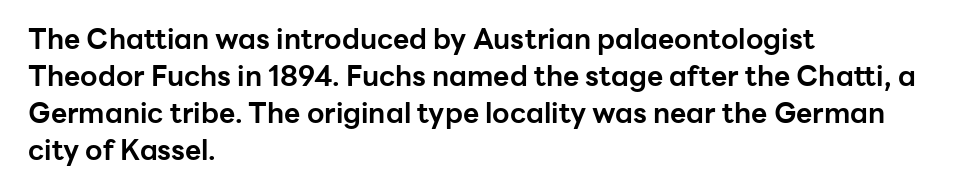
Q: Is the text bold? A: Yes.
Q: Is the text italic (slanted)? A: No, it is upright.
Q: Is the typeface a serif or a sans-serif typeface? A: Sans-serif.
Q: Is the text underlined? A: No.
Q: How is the paragraph aligned? A: Left-aligned.
Q: Is the spacing between letters normal or unusually wide? A: Normal.
Q: Is the spacing between lines tight, normal or loose? A: Normal.
Q: Width (condensed, normal, or wide)? A: Normal.
Q: Stroke contrast? A: Low.
Q: x-height? A: Medium.
Q: Monospaced? A: No.
